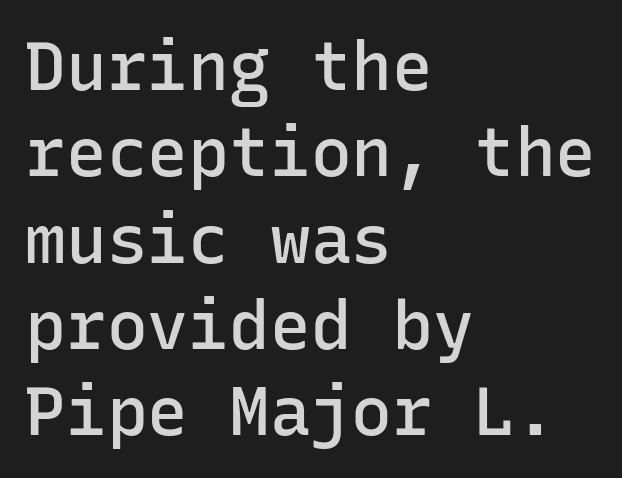
The typesetting leans somewhat heavy: a semibold. The typesetter chose a ragged-right arrangement here. Looks like terminal output: every glyph gets an equal slot. The designer went with a sans here, leaving each stem footless. No word sits above an underline.
